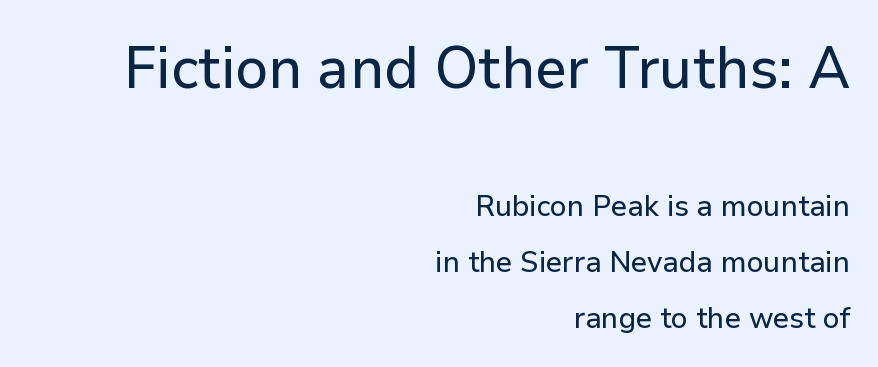
Q: Is the text italic (slanted)? A: No, it is upright.
Q: Is the typeface a serif or a sans-serif typeface? A: Sans-serif.
Q: Is the text underlined? A: No.
Q: How is the paragraph aligned? A: Right-aligned.
Q: Is the spacing between letters normal or unusually wide? A: Normal.
Q: Which block of text is set in a larger size, the first (top) or the second (bottom)? A: The first (top) one.
Q: Width (condensed, normal, or wide)? A: Normal.
Q: Stroke contrast? A: Low.
Q: x-height? A: Medium.
Q: Monospaced? A: No.
